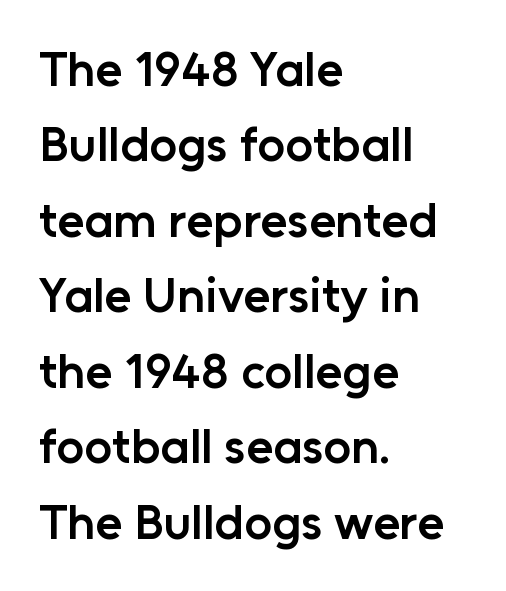
The specimen reads as upright at a glance. Do the characters align in a grid? No, the font is proportional. Notice how the passage keeps a crisp vertical edge on the left only. What stands out about the letter spacing? Nothing — it is the standard amount.
